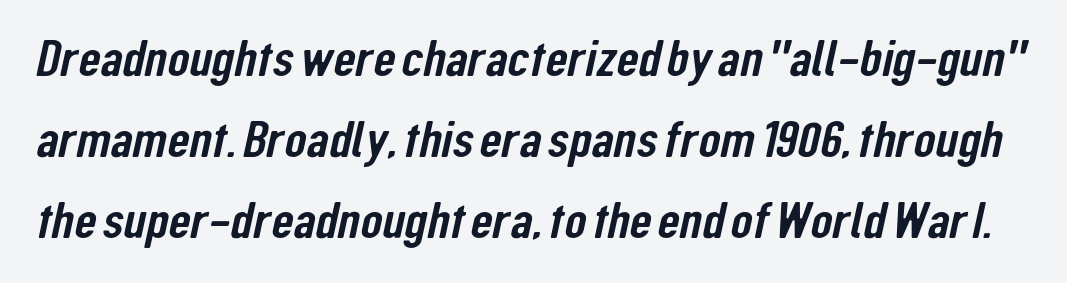
Do the characters align in a grid? No, the font is proportional. Vertically, the passage feels balanced, rows spaced as you'd expect. Type without underlining. Spacing between characters is what you'd get straight out of the box. A sans-serif font was chosen for this passage.
